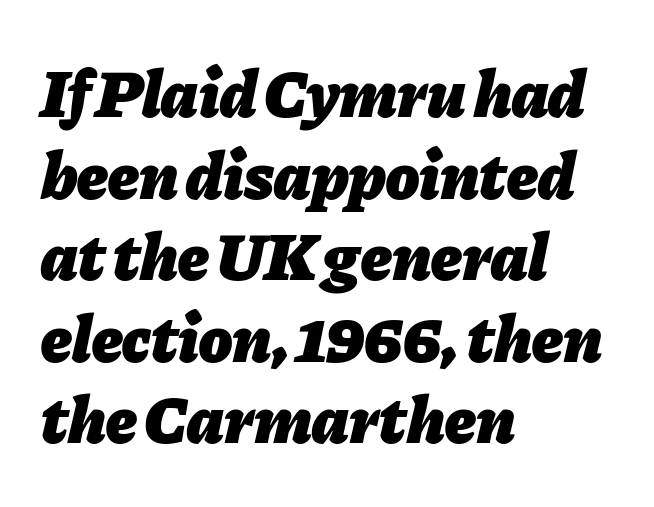
{"italic": "yes", "lean": "right", "slant_degrees": 11, "bold": "yes", "weight": "heavy", "width": "normal", "stroke_contrast": "low", "x_height": "medium", "monospaced": "no", "underline": "no", "align": "left", "line_spacing_ratio": 1.2, "letter_spacing": "normal", "letter_spacing_em": 0.0, "glyph_px": 68}
